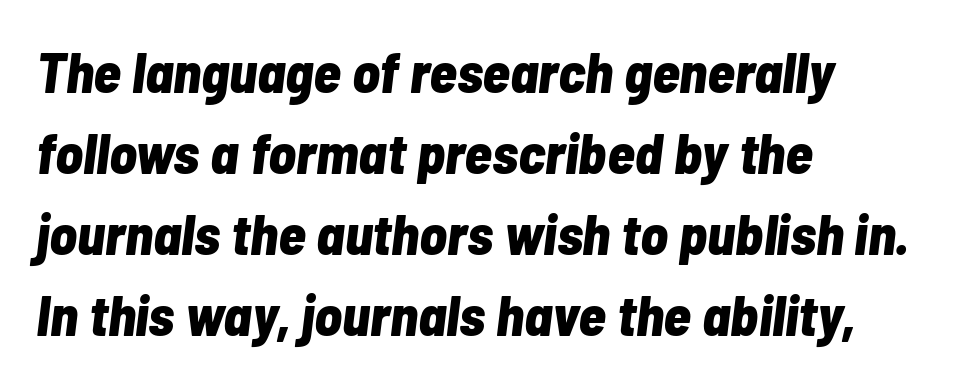
The image shows 57 px bold, condensed type, italic (leaning right); set left-aligned, normal line spacing (1.42x), normal letter spacing, not underlined; low stroke contrast and a medium x-height.
